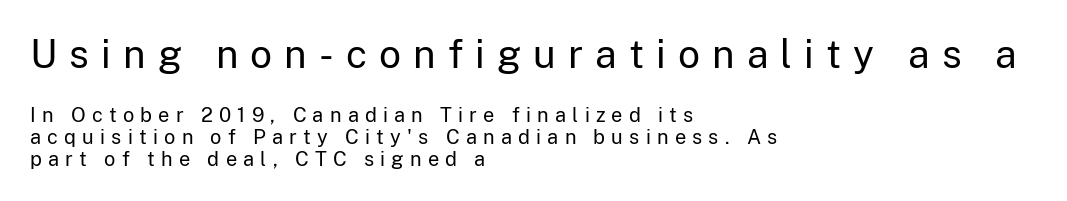
The space directly below the letters is spotless. Ordinary non-slanted type is in use. Do the characters align in a grid? No, the font is proportional. You could barely slide anything between these rows. Does the type have serifs? No, each stem ends abruptly.
